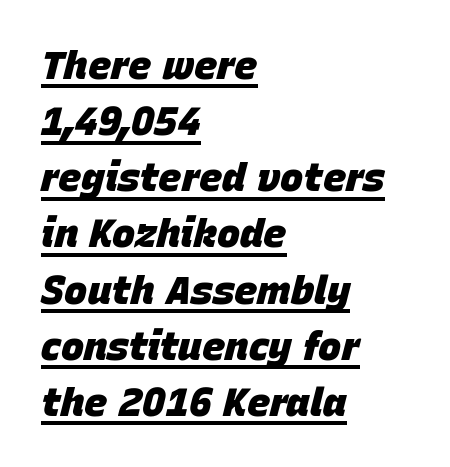
The letters are slanted; this is an italic face. Tracking here is standard; glyphs follow each other at the usual distance. The rendering uses natural spacing where letterforms have individual widths. This rendering features underlined lettering. The designer left line spacing at the default.
